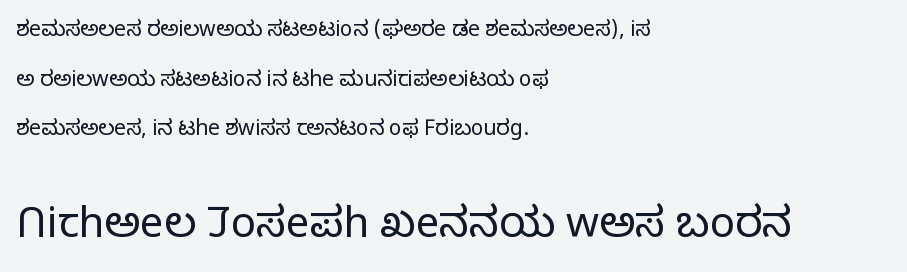
The image shows 42 px light sans-serif type, upright; set left-aligned, loose line spacing (2.36x), normal letter spacing, not underlined; the second (bottom) block is 2.0x larger; low stroke contrast and a medium x-height.
